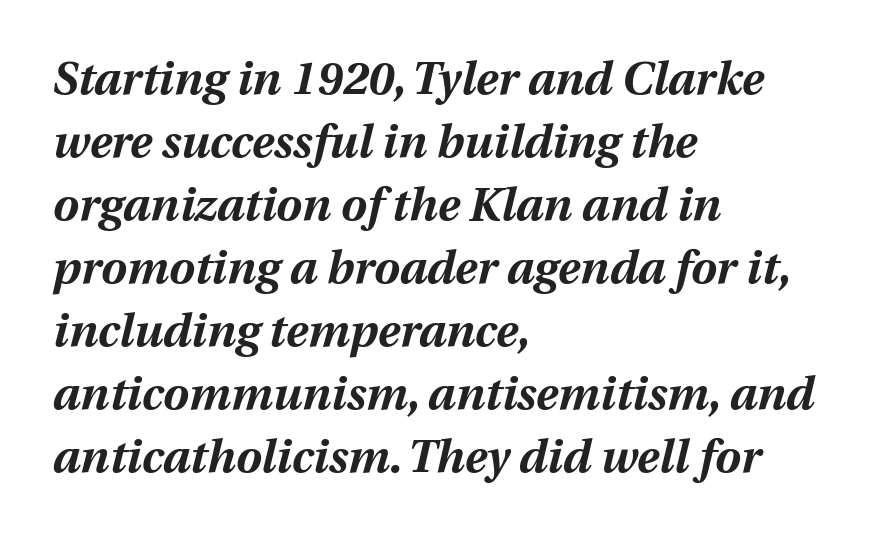
The horizontal fit of the characters is conventional and even. Heavy, bold letterforms. Evenly set lines give the paragraph a standard silhouette. Quick note: italic. Proportional: the letters do not fall into vertical columns. Clear beneath every line of the passage.
